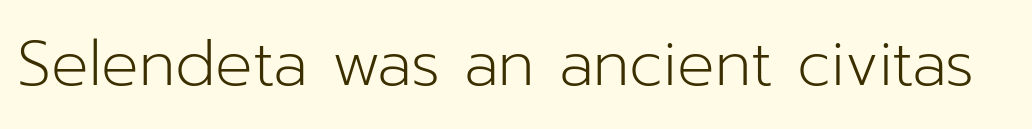
Look at the tracking — it's just the regular setting, nothing added. Proportional: the letters do not fall into vertical columns. Nothing heavy about these letters — not bold at all. The axis of the letterforms is exactly vertical.
